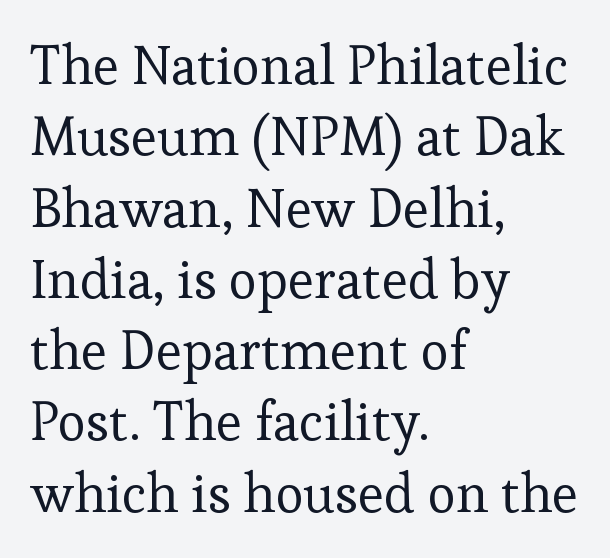
{"serif": "yes", "italic": "no", "bold": "no", "weight": "regular", "width": "normal", "stroke_contrast": "low", "x_height": "medium", "monospaced": "no", "underline": "no", "align": "left", "line_spacing": "normal", "line_spacing_ratio": 1.32, "letter_spacing": "normal", "letter_spacing_em": 0.0, "glyph_px": 54}
